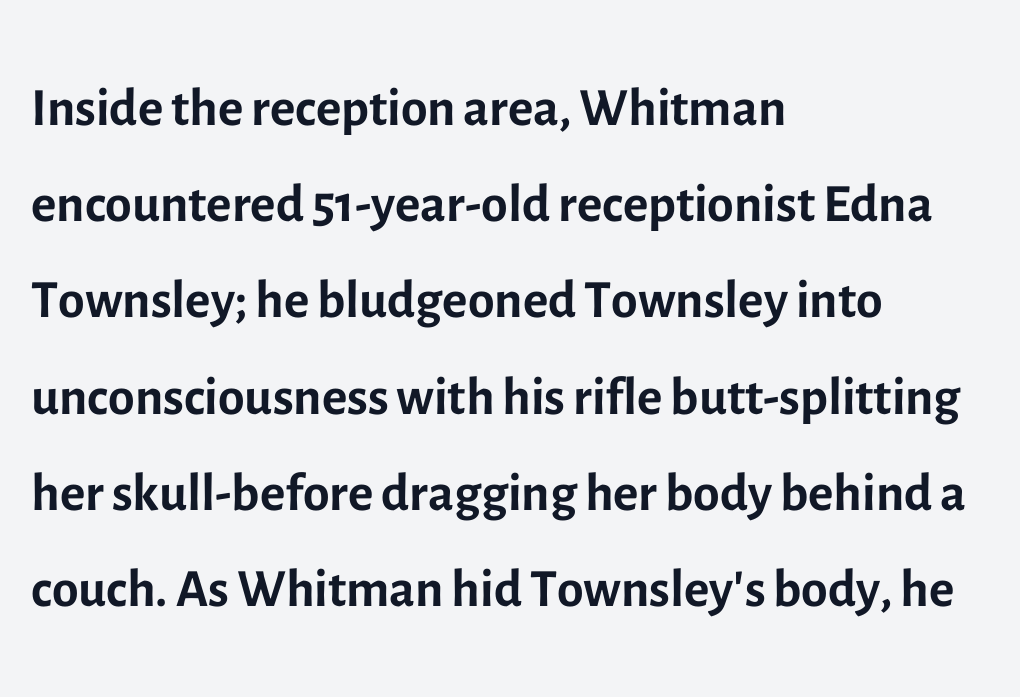
Q: Is the text bold? A: No.
Q: Is the text italic (slanted)? A: No, it is upright.
Q: Is the typeface a serif or a sans-serif typeface? A: Sans-serif.
Q: Is the text underlined? A: No.
Q: How is the paragraph aligned? A: Left-aligned.
Q: Is the spacing between letters normal or unusually wide? A: Normal.
Q: Is the spacing between lines tight, normal or loose? A: Normal.
Q: Width (condensed, normal, or wide)? A: Normal.
Q: x-height? A: Medium.
Q: Monospaced? A: No.
